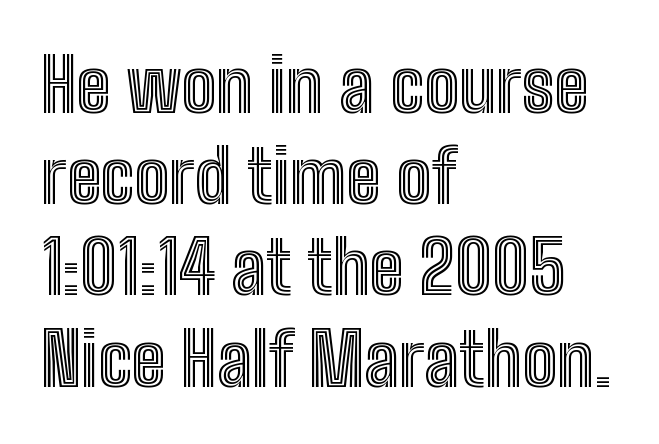
One glance says typical: line gaps are just what's usual. Looks like regular typesetting: each glyph gets only the width it needs. The typography opts for an upright posture over an oblique one. Quick note: underline off. The tracking reads as untouched default to a designer's eye. Notice how the passage keeps a crisp vertical edge on the left only.
